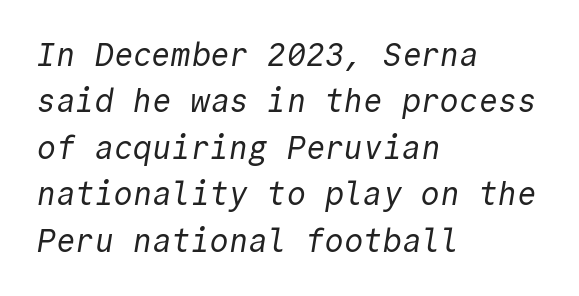
The image shows 32 px regular-weight sans-serif type, monospaced; set left-aligned, normal line spacing (1.45x), normal letter spacing, not underlined; a medium x-height.
